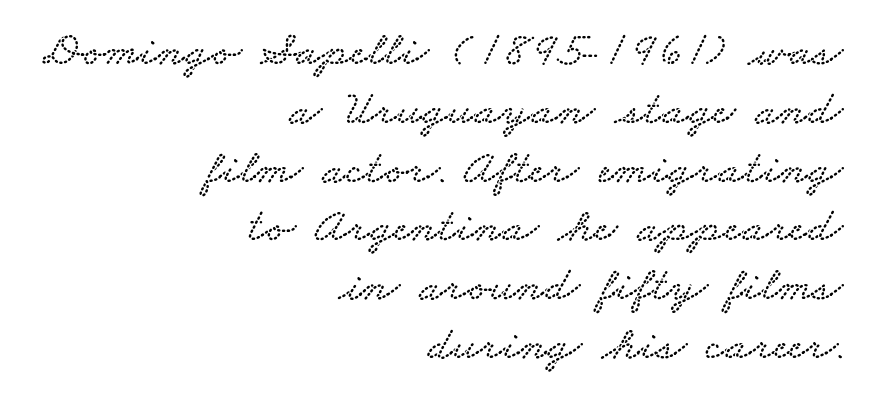
{"serif": "yes", "width": "wide", "stroke_contrast": "low", "x_height": "small", "monospaced": "no", "underline": "no", "align": "right", "line_spacing_ratio": 1.2, "letter_spacing": "normal", "letter_spacing_em": 0.0, "glyph_px": 49}
